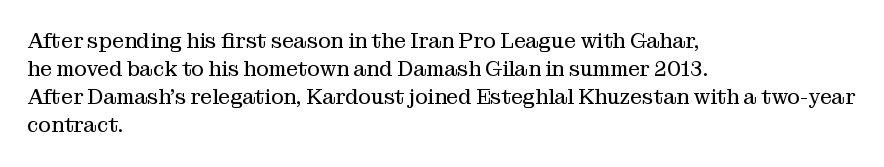
Visually the block forms a straight wall on the left and a jagged coastline on the right. Style check: upright. Bold? No — there's no thickening of the strokes. Notice how descenders clear the ascenders below comfortably — that's standard leading. Each word holds together tightly as a unit, with standard inter-letter gaps.
